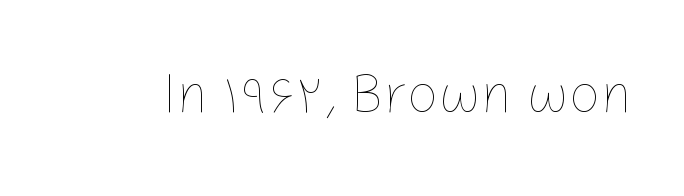
{"italic": "no", "bold": "no", "weight": "thin", "width": "normal", "stroke_contrast": "low", "x_height": "medium", "monospaced": "no", "underline": "no", "letter_spacing": "normal", "letter_spacing_em": 0.0, "glyph_px": 56}
